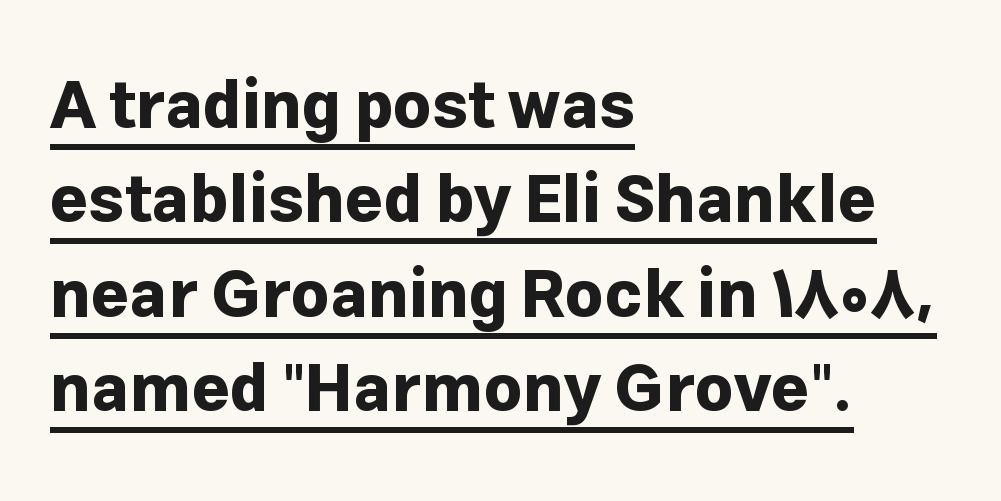
Layout note: lines flush left. Normally led — the rows are evenly, conventionally spaced. A typesetter would call this proportional, since set widths differ per character. Rendered with straight, roman letterforms. Each glyph is drawn with heavy, bold strokes. Students, observe the line beneath the letters — that is underlining.
